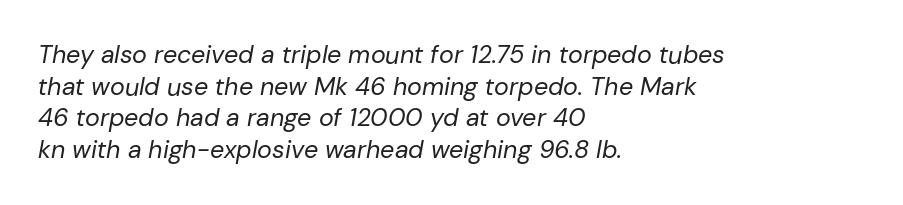
The image shows 25 px text type, italic (leaning right); set left-aligned, normal line spacing (1.27x), normal letter spacing, not underlined.
